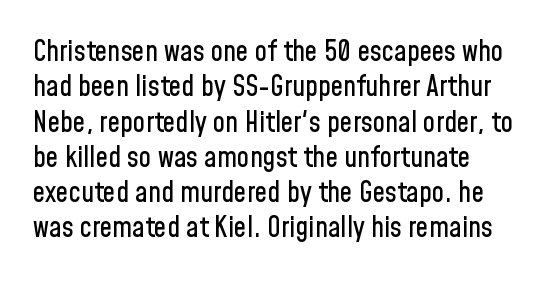
Grotesque or geometric, the face here clearly has no serifs. The specimen reads as upright at a glance. Here the glyphs are tracked normally, forming tight word shapes. Has an underline been added? It has not.
